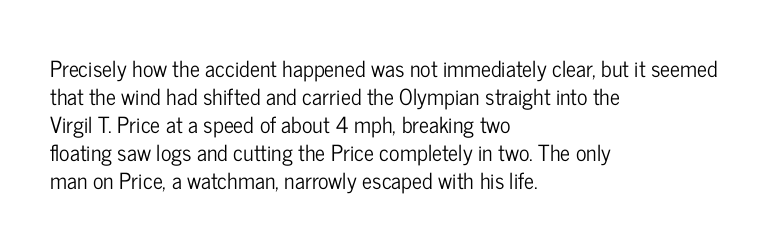
{"italic": "no", "underline": "no", "align": "left", "line_spacing": "normal", "line_spacing_ratio": 1.27, "letter_spacing": "normal", "letter_spacing_em": 0.0, "glyph_px": 22}
